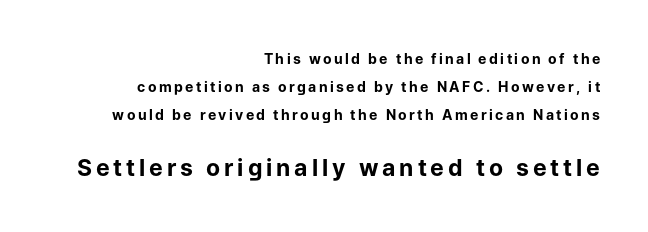
{"italic": "no", "bold": "yes", "underline": "no", "align": "right", "line_spacing": "loose", "line_spacing_ratio": 1.99, "larger_block": "second", "size_ratio": 1.64, "glyph_px": 23}
